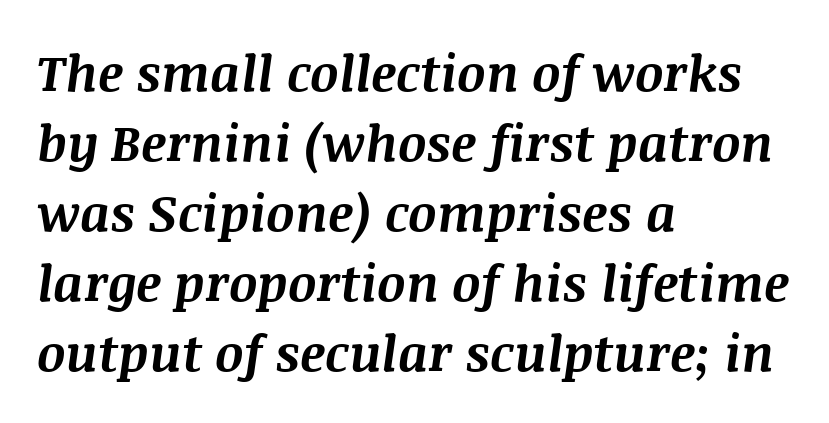
{"italic": "yes", "lean": "right", "slant_degrees": 8, "bold": "yes", "weight": "bold", "width": "normal", "stroke_contrast": "medium", "x_height": "large", "monospaced": "no", "underline": "no", "align": "left", "line_spacing": "normal", "line_spacing_ratio": 1.4, "letter_spacing": "normal", "letter_spacing_em": 0.0, "glyph_px": 50}
